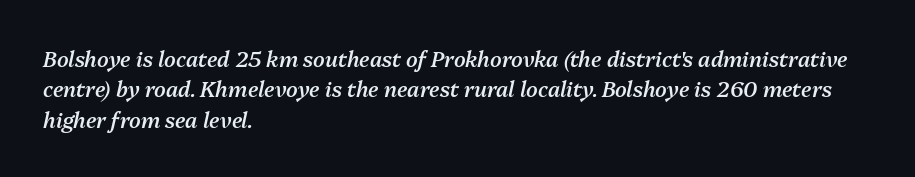
Bold? Not quite — semibold, heavier than regular but stopping short. Each row of text sits above clean, open space. The space between consecutive lines is moderate. Look at the tracking — it's just the regular setting, nothing added. The font's italic variant was chosen for this text. Alignment: flush left.
